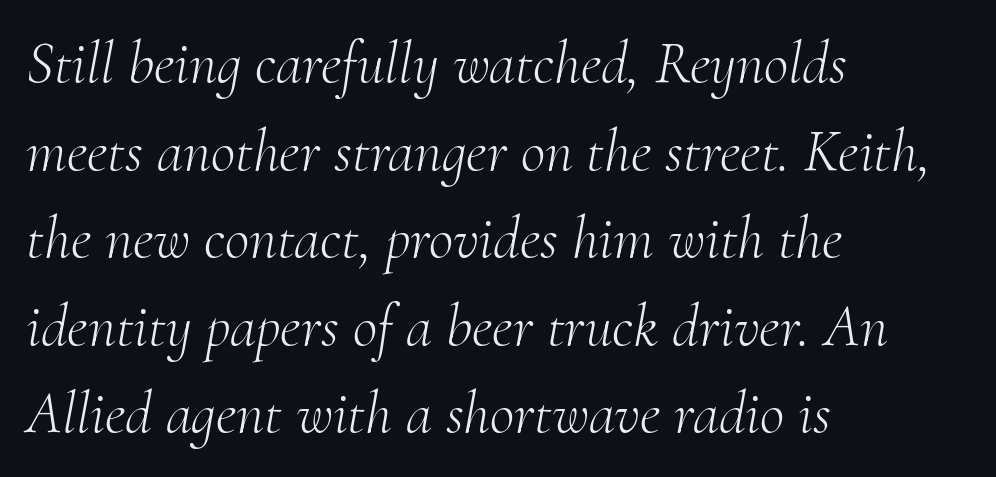
A typesetter would call this zero additional tracking. Nothing heavy about these letters — not bold at all. Honestly, the row spacing looks completely unremarkable. Designer's note — italics engaged.
